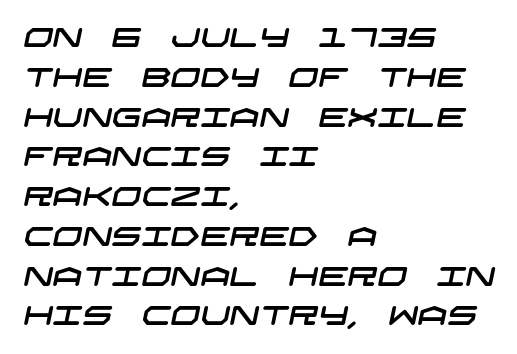
{"underline": "no", "align": "left", "line_spacing": "normal", "line_spacing_ratio": 1.53, "letter_spacing": "normal", "letter_spacing_em": 0.0, "glyph_px": 26}
